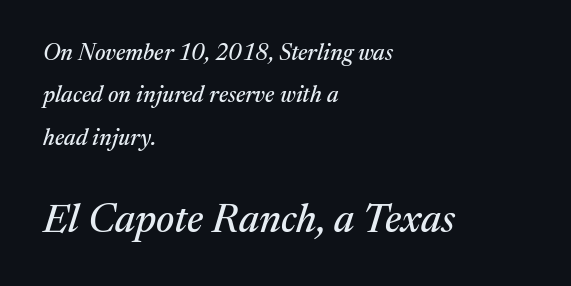
{"serif": "yes", "italic": "yes", "lean": "right", "slant_degrees": 17, "width": "normal", "stroke_contrast": "medium", "x_height": "medium", "monospaced": "no", "underline": "no", "align": "left", "line_spacing_ratio": 1.84, "letter_spacing": "normal", "letter_spacing_em": 0.0, "larger_block": "second", "size_ratio": 1.74, "glyph_px": 40}
